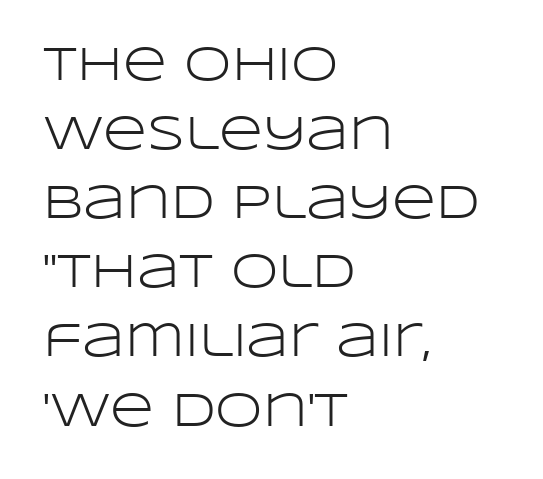
{"serif": "no", "italic": "no", "bold": "no", "weight": "light", "width": "wide", "stroke_contrast": "low", "x_height": "large", "monospaced": "no", "underline": "no", "align": "left", "line_spacing": "normal", "line_spacing_ratio": 1.44, "letter_spacing": "normal", "letter_spacing_em": 0.0, "glyph_px": 48}
